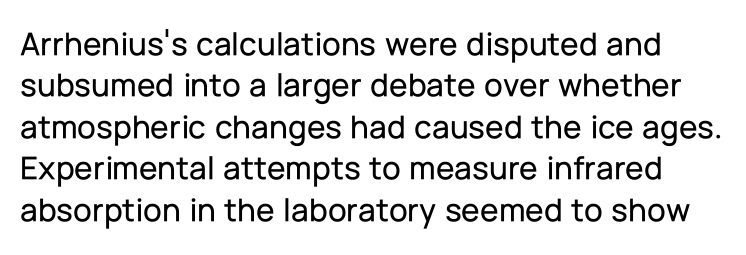
The image shows 34 px sans-serif type, upright; set line spacing 1.22x, normal letter spacing, not underlined; low stroke contrast and a medium x-height.
